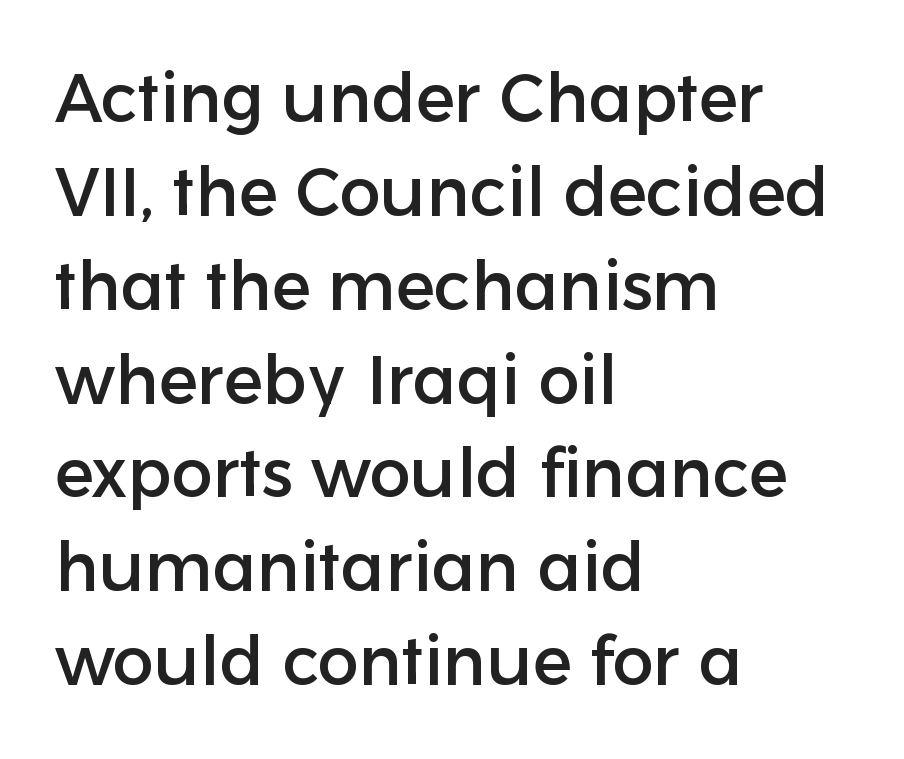
{"serif": "no", "italic": "no", "width": "normal", "stroke_contrast": "low", "x_height": "medium", "monospaced": "no", "underline": "no", "align": "left", "line_spacing": "normal", "line_spacing_ratio": 1.36, "letter_spacing": "normal", "letter_spacing_em": 0.0, "glyph_px": 69}
